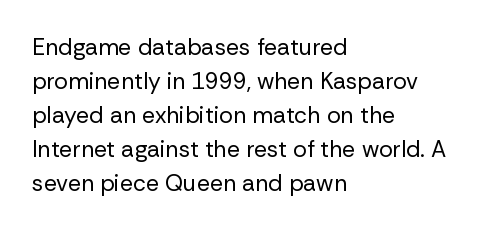
The type sits square on the baseline with zero lean. Stem width sits at or under what a default text font uses. Horizontally, the lines are justified to the leading edge only. This sample keeps an unexceptional amount of space between lines. The space beneath each line is pristine and unruled. There is no visible air inserted between adjacent glyphs.
